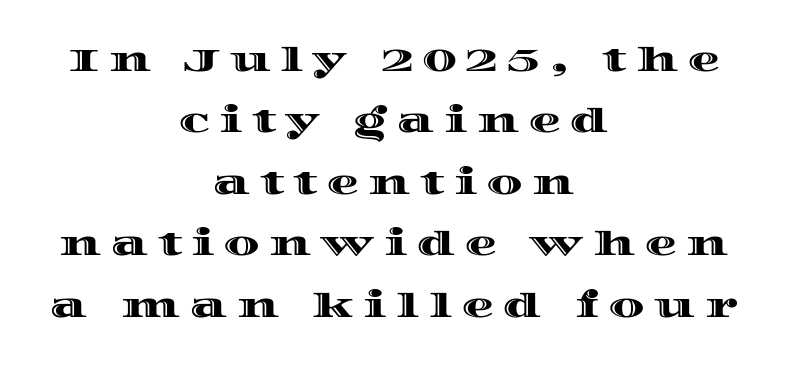
The image shows 32 px wide type, upright; set centered, loose line spacing (1.92x), unusually wide letter spacing (+0.3 em), not underlined; a large x-height.
